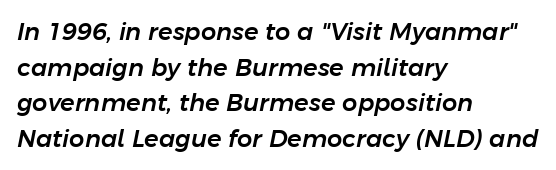
The image shows 24 px text type, italic (leaning right); set left-aligned, normal line spacing (1.48x), normal letter spacing, not underlined.
